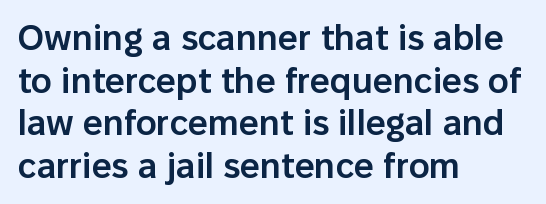
Lines of text with bare space underneath. The passage shown is semibold, sitting just below true bold. There is no visible air inserted between adjacent glyphs. Characters remain perfectly vertical along every line. The characters display no serif detailing; their extremities are plain. The lines in this sample share a left origin and differ only in where they stop.
